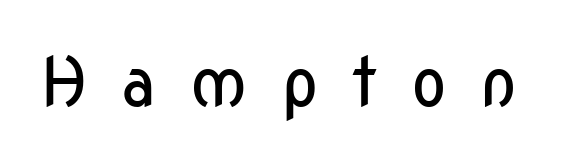
The face used here is proportionally spaced, like ordinary book or web type. The glyphs in this specimen are sans serif. It's the straight-up-and-down kind of type. The typeface has the unassuming heft of standard copy or less.
